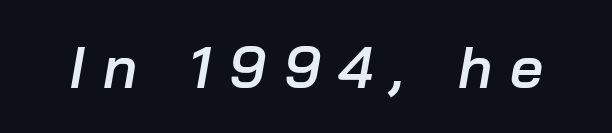
{"italic": "yes", "lean": "right", "slant_degrees": 10, "bold": "semi", "weight": "semibold", "width": "normal", "stroke_contrast": "low", "x_height": "medium", "monospaced": "no", "underline": "no", "letter_spacing": "wide", "letter_spacing_em": 0.31, "glyph_px": 58}
